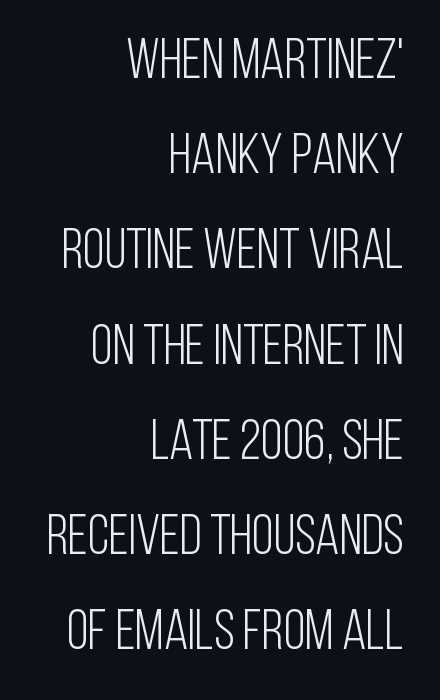
Q: Is the text bold? A: No.
Q: Is the text italic (slanted)? A: No, it is upright.
Q: Is the typeface a serif or a sans-serif typeface? A: Sans-serif.
Q: Is the text underlined? A: No.
Q: How is the paragraph aligned? A: Right-aligned.
Q: Is the spacing between letters normal or unusually wide? A: Normal.
Q: Is the spacing between lines tight, normal or loose? A: Normal.
Q: Width (condensed, normal, or wide)? A: Condensed.
Q: Stroke contrast? A: Low.
Q: x-height? A: Large.
Q: Monospaced? A: No.
